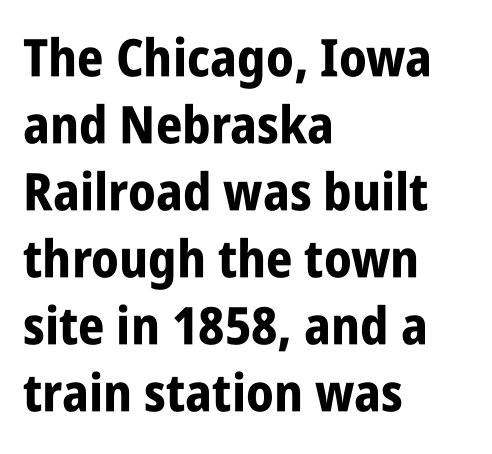
{"serif": "no", "italic": "no", "bold": "yes", "weight": "bold", "width": "condensed", "stroke_contrast": "low", "x_height": "large", "monospaced": "no", "underline": "no", "align": "left", "line_spacing": "normal", "line_spacing_ratio": 1.29, "letter_spacing": "normal", "letter_spacing_em": 0.0, "glyph_px": 52}
